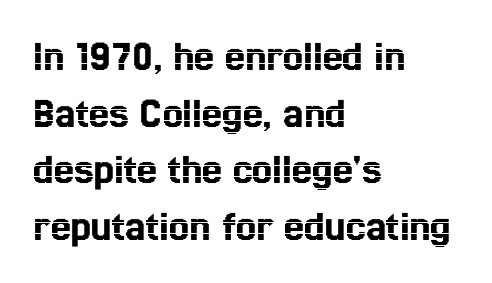
Posture: vertical. How would I describe the line gaps? Plain and ordinary. Is this a fixed-width face? No — the glyphs have proportional, varying widths. The passage shown has conventional tracking throughout.
